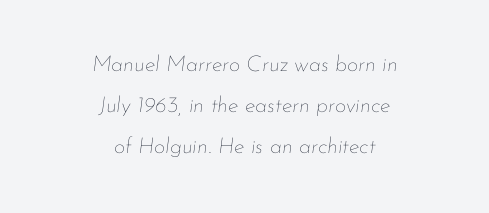
The image shows 22 px text type, italic (leaning right); set centered, line spacing 1.86x, normal letter spacing, not underlined.
